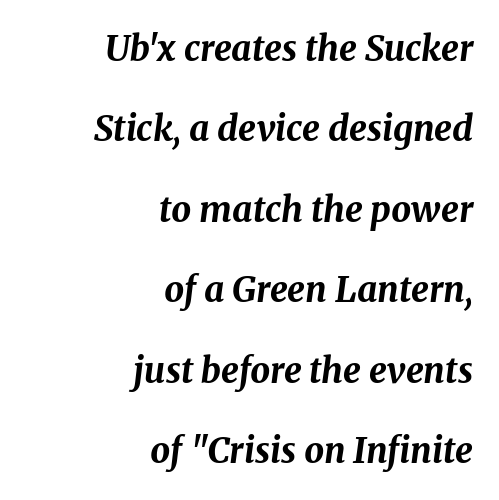
{"italic": "yes", "lean": "right", "slant_degrees": 8, "bold": "yes", "weight": "bold", "width": "normal", "stroke_contrast": "medium", "x_height": "medium", "monospaced": "no", "underline": "no", "align": "right", "line_spacing": "loose", "line_spacing_ratio": 2.3, "letter_spacing": "normal", "letter_spacing_em": 0.0, "glyph_px": 35}
